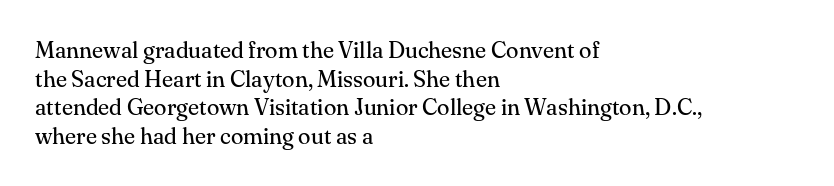
The image shows 23 px text type, upright; set left-aligned, normal line spacing (1.25x), normal letter spacing, not underlined.
